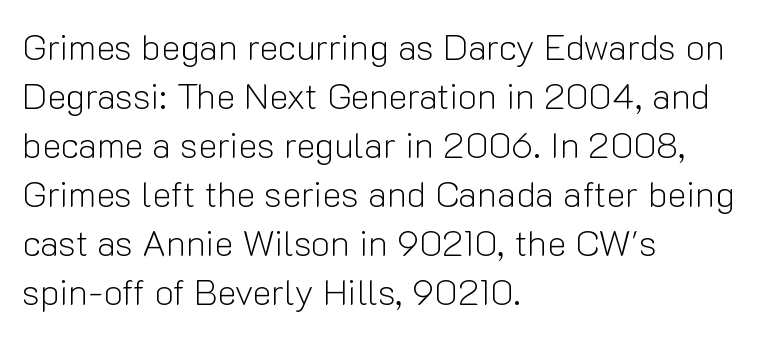
{"serif": "no", "italic": "no", "bold": "no", "weight": "light", "width": "normal", "stroke_contrast": "low", "x_height": "medium", "monospaced": "no", "underline": "no", "align": "left", "line_spacing": "normal", "line_spacing_ratio": 1.36, "letter_spacing": "normal", "letter_spacing_em": 0.0, "glyph_px": 36}
